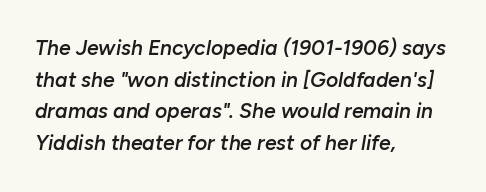
The line texture is even and compact thanks to regular tracking. The setting favours the left margin, as ordinary paragraphs usually do. The characters look somewhat weighty, a semibold short of true bold. The specimen omits any rule beneath the text block's lines. Vertically, the passage feels balanced, rows spaced as you'd expect. Style check: oblique.
